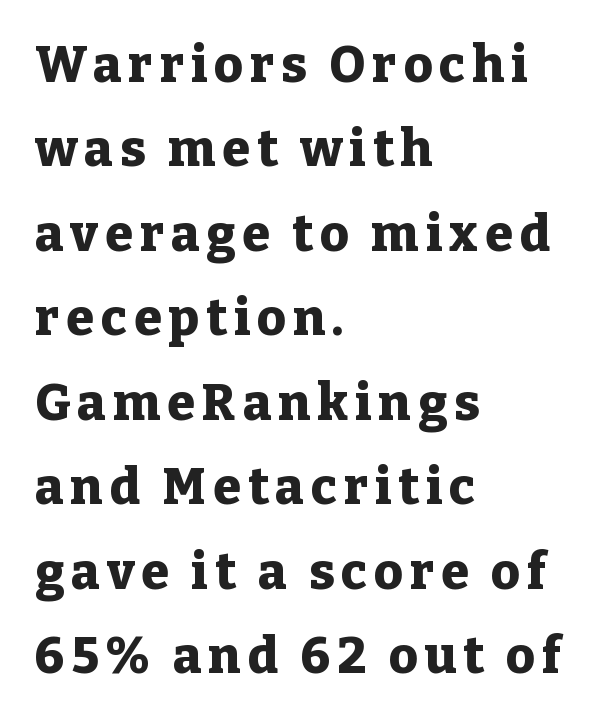
The image shows 50 px heavy serif type, upright; set left-aligned, normal line spacing (1.69x), not underlined; low stroke contrast and a medium x-height.
